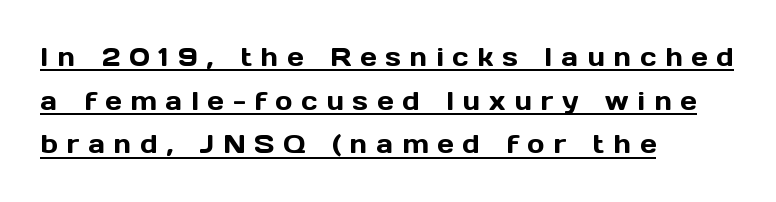
Q: Is the text italic (slanted)? A: No, it is upright.
Q: Is the text underlined? A: Yes.
Q: How is the paragraph aligned? A: Left-aligned.
Q: Is the spacing between letters normal or unusually wide? A: Unusually wide.
Q: Is the spacing between lines tight, normal or loose? A: Normal.
